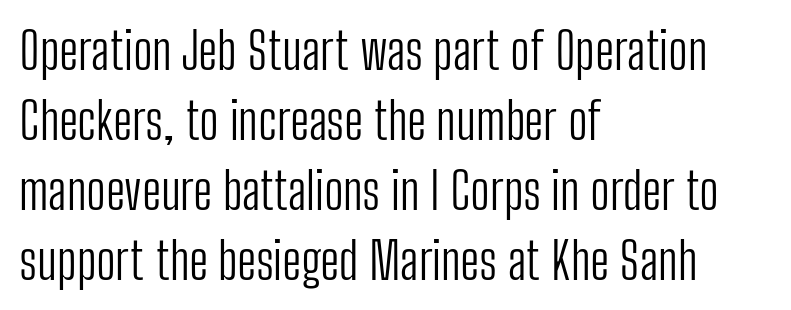
The image shows 51 px light, condensed sans-serif type, upright; set left-aligned, normal line spacing (1.37x), normal letter spacing, not underlined; low stroke contrast and a medium x-height.
